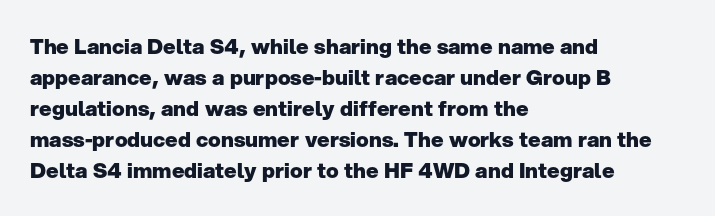
Q: Is the text bold? A: Yes.
Q: Is the text italic (slanted)? A: No, it is upright.
Q: Is the text underlined? A: No.
Q: How is the paragraph aligned? A: Left-aligned.
Q: Is the spacing between letters normal or unusually wide? A: Normal.
Q: Is the spacing between lines tight, normal or loose? A: Normal.
